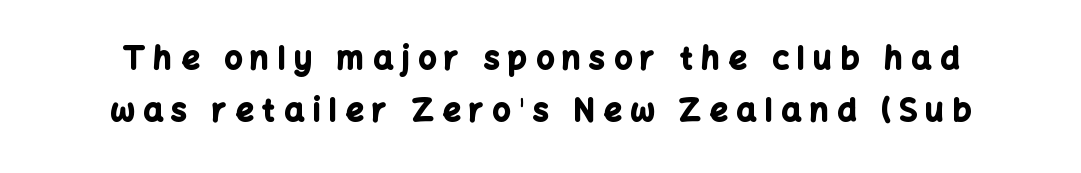
The image shows 31 px bold sans-serif type, upright; set centered, normal line spacing (1.67x), unusually wide letter spacing (+0.29 em), not underlined; low stroke contrast and a medium x-height.
